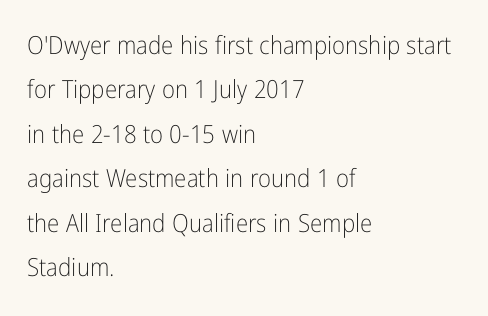
The characters are drawn with everyday or finer stroke widths. The type sits square on the baseline with zero lean. Casual observation: everything's shoved over to the left. The rendering keeps characters at their native spacing.
